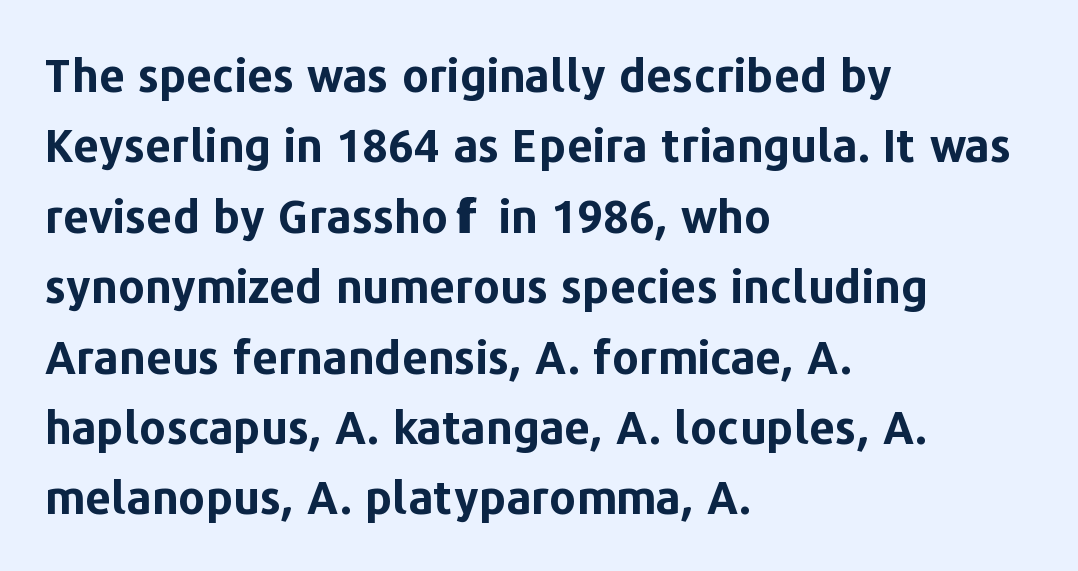
The image shows 46 px bold sans-serif type, upright; set left-aligned, normal line spacing (1.53x), normal letter spacing, not underlined; low stroke contrast and a medium x-height.
